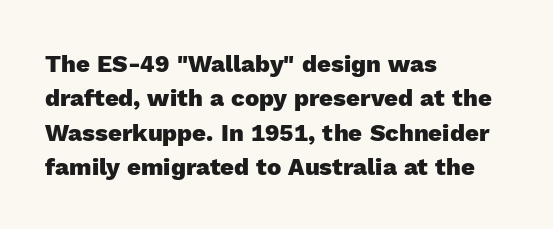
{"italic": "no", "bold": "yes", "underline": "no", "align": "left", "line_spacing": "normal", "line_spacing_ratio": 1.43, "letter_spacing": "normal", "letter_spacing_em": 0.0, "glyph_px": 24}
